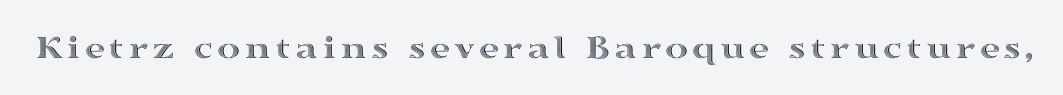
{"italic": "no", "width": "wide", "x_height": "medium", "monospaced": "no", "underline": "no", "glyph_px": 35}
